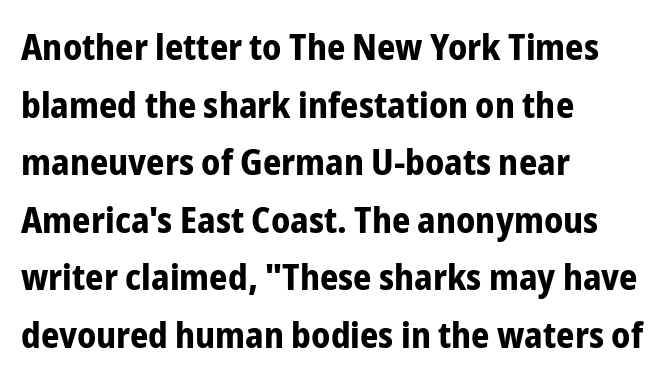
The image shows 36 px bold, condensed sans-serif type, upright; set left-aligned, normal line spacing (1.6x), normal letter spacing, not underlined; low stroke contrast and a medium x-height.
